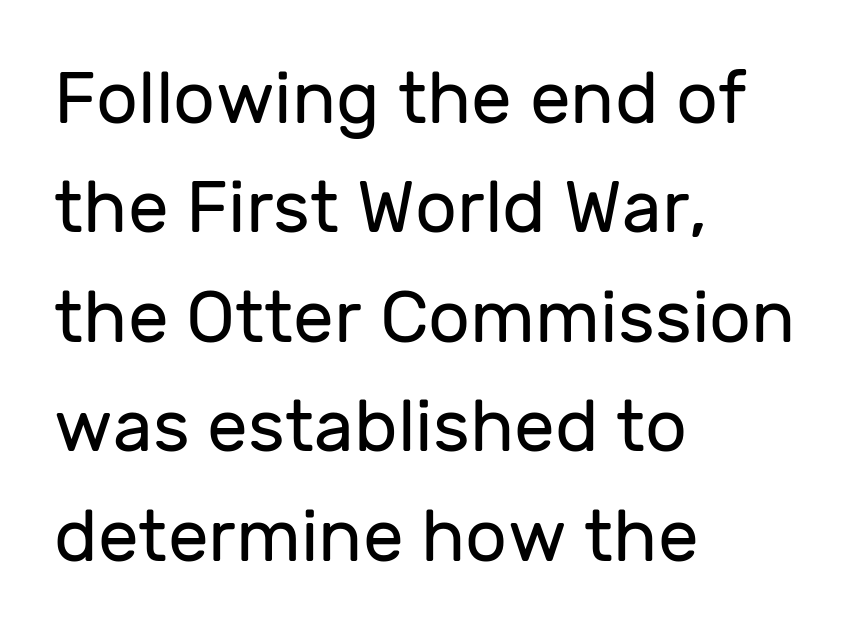
A student would call this left alignment; a typographer would say flush left, rag right. Tracking value appears to be zero — textbook default spacing. Regarding leading, the lines here are spaced in the standard way. Notice how the stems are strictly vertical — no italics here.
